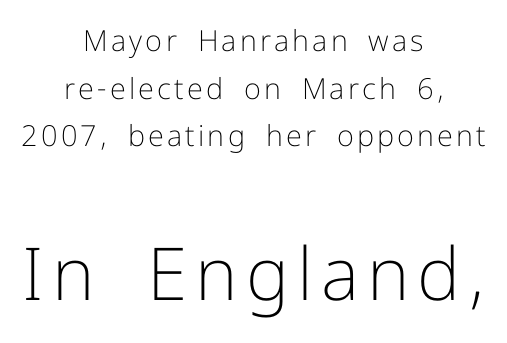
The image shows 73 px light sans-serif type, upright; set centered, normal line spacing (1.64x), not underlined; the second (bottom) block is 2.52x larger; low stroke contrast and a medium x-height.
